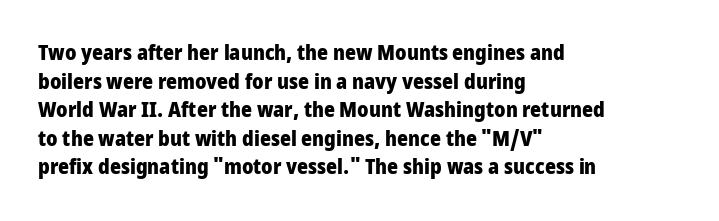
{"italic": "no", "bold": "yes", "underline": "no", "align": "left", "line_spacing": "normal", "line_spacing_ratio": 1.36, "letter_spacing": "normal", "letter_spacing_em": 0.0, "glyph_px": 21}
